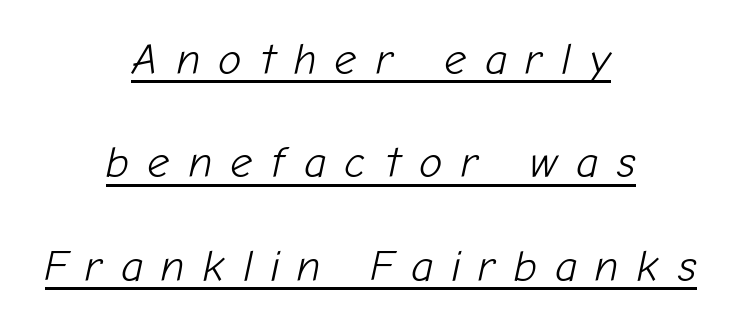
This block would shrink considerably if given ordinary leading; it's expanded now. This sample has the flowing, uneven cadence of proportional lettering. Weight: in the light-to-regular range. Compared with undecorated copy, this sample adds a rule below the words. The face used here is rendered with a markedly widened letterfit.
